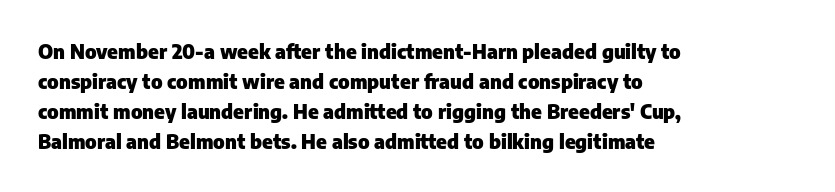
{"italic": "no", "bold": "yes", "underline": "no", "align": "left", "line_spacing": "normal", "line_spacing_ratio": 1.5, "letter_spacing": "normal", "letter_spacing_em": 0.0, "glyph_px": 20}
